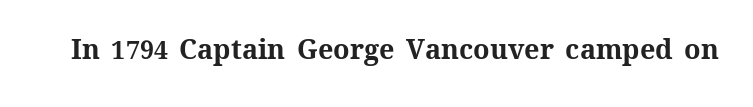
What stands out about the letter spacing? Nothing — it is the standard amount. No italicization has been applied; the sample stays upright. The gap between lines stays unmarked. Thick stems and heavy bowls — unmistakably bold.
